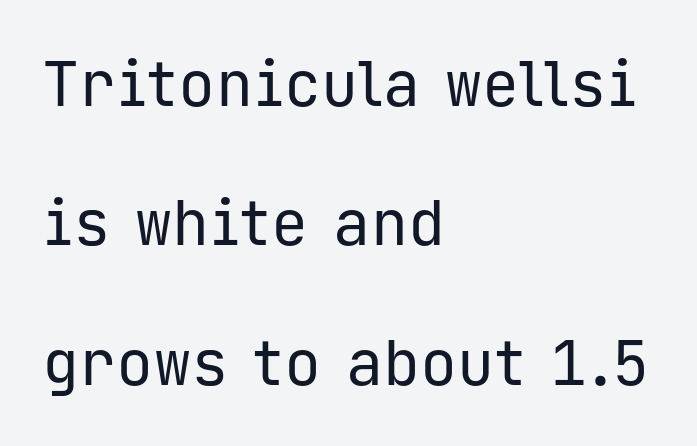
Q: Is the text bold? A: No.
Q: Is the text italic (slanted)? A: No, it is upright.
Q: Is the typeface a serif or a sans-serif typeface? A: Sans-serif.
Q: Is the text underlined? A: No.
Q: How is the paragraph aligned? A: Left-aligned.
Q: Is the spacing between letters normal or unusually wide? A: Normal.
Q: Is the spacing between lines tight, normal or loose? A: Loose.
Q: Width (condensed, normal, or wide)? A: Normal.
Q: Stroke contrast? A: Low.
Q: x-height? A: Medium.
Q: Monospaced? A: Yes.
